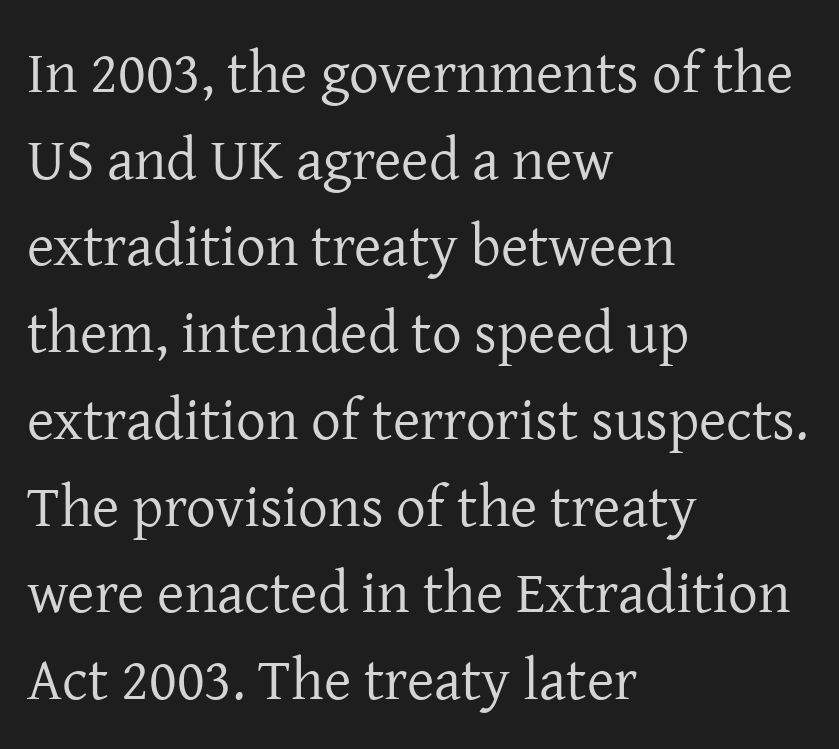
The image shows 59 px regular-weight serif type, upright; set left-aligned, normal line spacing (1.47x), normal letter spacing, not underlined; low stroke contrast and a medium x-height.
